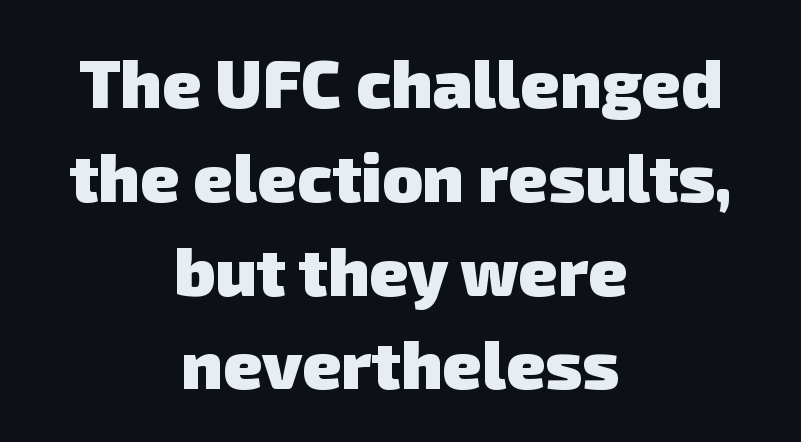
{"serif": "no", "bold": "yes", "weight": "heavy", "width": "normal", "stroke_contrast": "low", "x_height": "medium", "monospaced": "no", "underline": "no", "align": "center", "line_spacing": "normal", "line_spacing_ratio": 1.4, "letter_spacing": "normal", "letter_spacing_em": 0.0, "glyph_px": 67}
